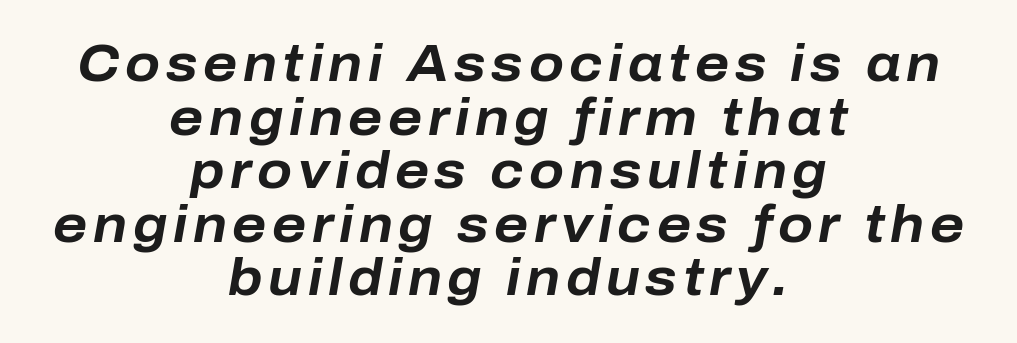
{"italic": "yes", "lean": "right", "slant_degrees": 10, "bold": "yes", "weight": "bold", "width": "normal", "stroke_contrast": "low", "x_height": "medium", "monospaced": "no", "underline": "no", "align": "center", "line_spacing": "tight", "line_spacing_ratio": 1.05, "glyph_px": 51}
